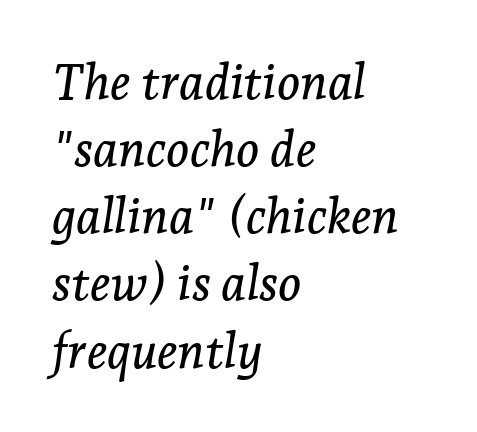
{"serif": "yes", "italic": "yes", "lean": "right", "slant_degrees": 7, "width": "normal", "stroke_contrast": "low", "x_height": "medium", "monospaced": "no", "underline": "no", "align": "left", "line_spacing": "normal", "line_spacing_ratio": 1.37, "letter_spacing": "normal", "letter_spacing_em": 0.0, "glyph_px": 49}
